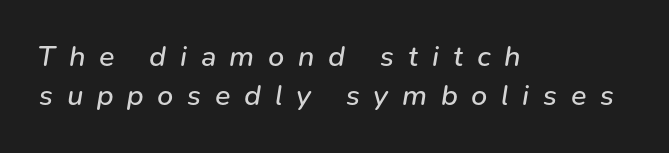
The image shows 29 px regular-weight type, italic (leaning right); set left-aligned, normal line spacing (1.35x), unusually wide letter spacing (+0.47 em), not underlined; low stroke contrast and a medium x-height.
